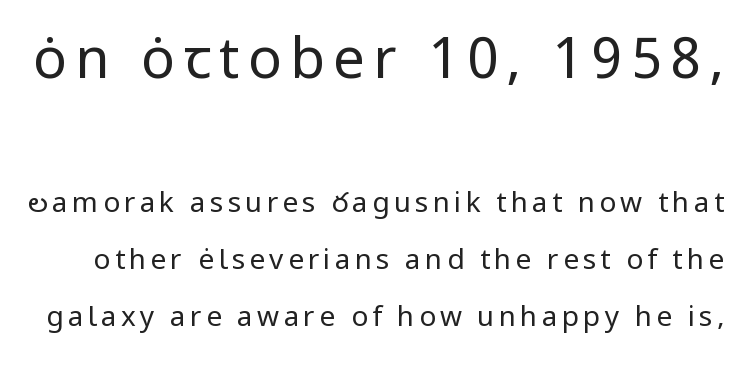
Q: Is the text bold? A: No.
Q: Is the text italic (slanted)? A: No, it is upright.
Q: Is the typeface a serif or a sans-serif typeface? A: Sans-serif.
Q: Is the text underlined? A: No.
Q: Is the spacing between lines tight, normal or loose? A: Loose.
Q: Which block of text is set in a larger size, the first (top) or the second (bottom)? A: The first (top) one.
Q: Width (condensed, normal, or wide)? A: Normal.
Q: Stroke contrast? A: Low.
Q: x-height? A: Medium.
Q: Monospaced? A: No.
